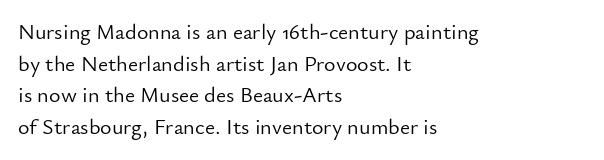
Q: Is the text bold? A: No.
Q: Is the text italic (slanted)? A: No, it is upright.
Q: Is the text underlined? A: No.
Q: How is the paragraph aligned? A: Left-aligned.
Q: Is the spacing between letters normal or unusually wide? A: Normal.
Q: Is the spacing between lines tight, normal or loose? A: Normal.
